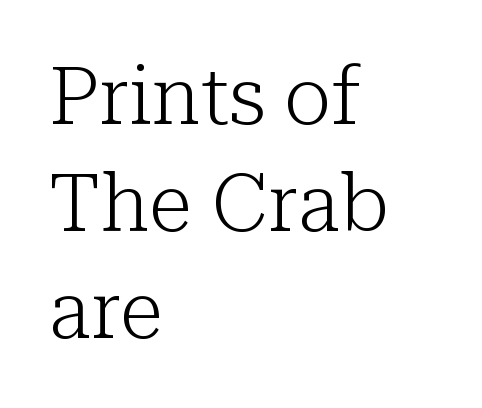
{"serif": "yes", "italic": "no", "bold": "no", "weight": "light", "width": "normal", "stroke_contrast": "low", "x_height": "medium", "monospaced": "no", "underline": "no", "align": "left", "line_spacing": "normal", "line_spacing_ratio": 1.34, "letter_spacing": "normal", "letter_spacing_em": 0.0, "glyph_px": 80}
